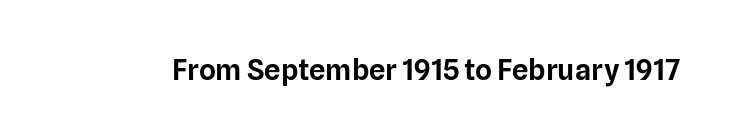
The letterforms sit shoulder to shoulder at normal distance. Vertical strokes here are truly vertical. Proportional: the letters do not fall into vertical columns. The specimen omits any rule beneath the text block's lines. Typographically, this falls in the sans-serif category.
